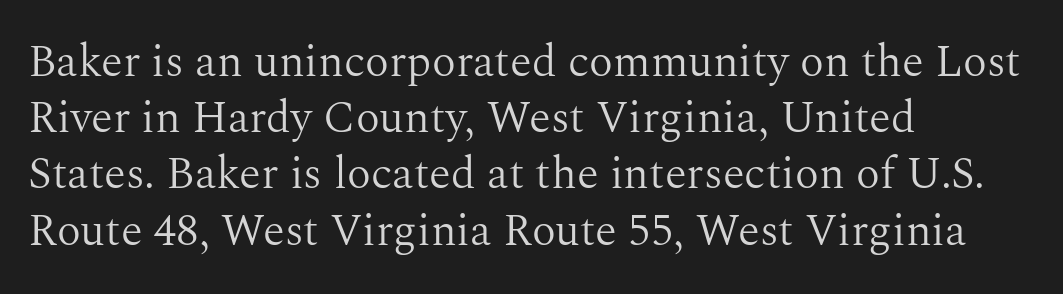
{"serif": "yes", "italic": "no", "bold": "no", "weight": "light", "width": "normal", "stroke_contrast": "medium", "x_height": "medium", "monospaced": "no", "underline": "no", "align": "left", "line_spacing": "normal", "line_spacing_ratio": 1.25, "letter_spacing": "normal", "letter_spacing_em": 0.0, "glyph_px": 45}
